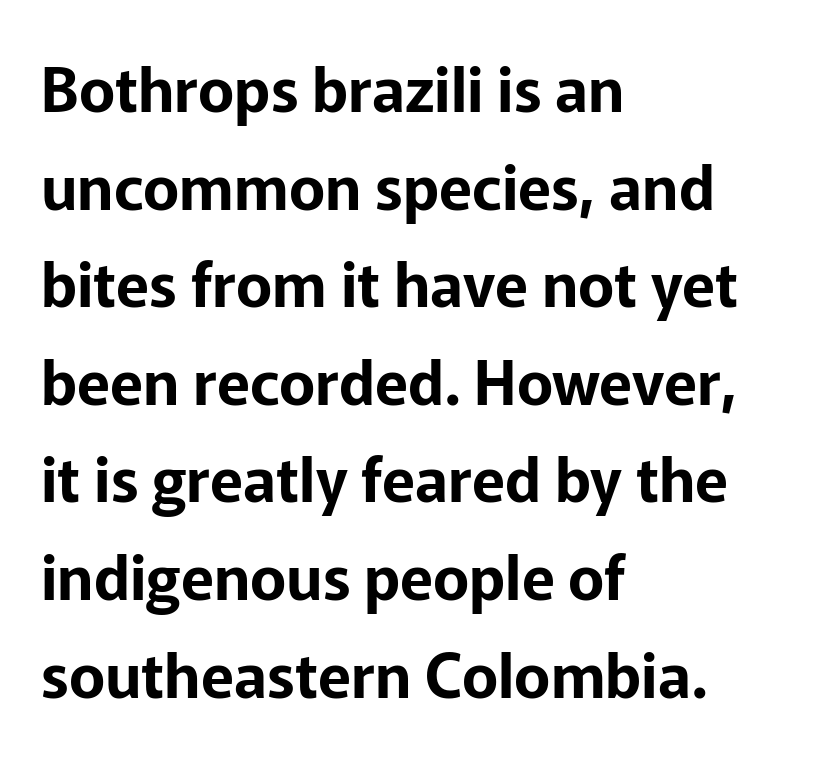
Normally led — the rows are evenly, conventionally spaced. The letters sit at their default tracking, neither squeezed nor spread. The zone under the glyphs is completely vacant. The lines in this sample share a left origin and differ only in where they stop. The passage shown is typed in a proportional face where columns would drift. Tall strokes in this sample are plumb rather than angled.
